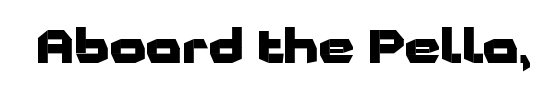
Q: Is the text bold? A: Yes.
Q: Is the text italic (slanted)? A: No, it is upright.
Q: Is the typeface a serif or a sans-serif typeface? A: Sans-serif.
Q: Is the text underlined? A: No.
Q: Is the spacing between letters normal or unusually wide? A: Normal.
Q: Width (condensed, normal, or wide)? A: Wide.
Q: Stroke contrast? A: Low.
Q: x-height? A: Medium.
Q: Monospaced? A: No.
